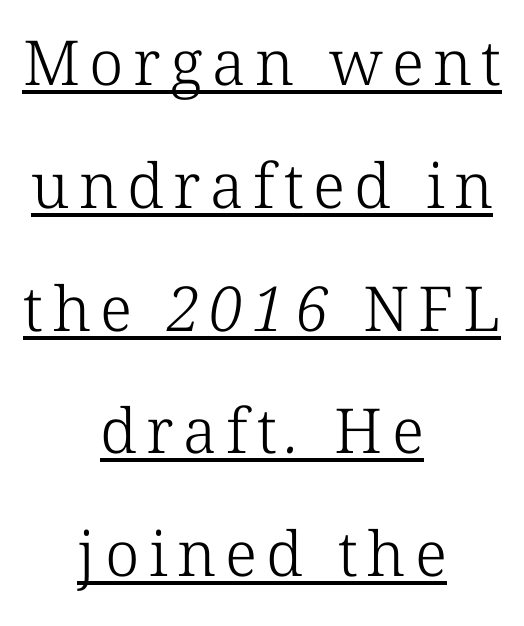
{"serif": "yes", "bold": "no", "weight": "light", "width": "normal", "stroke_contrast": "low", "x_height": "medium", "monospaced": "no", "underline": "yes", "align": "center", "line_spacing": "loose", "line_spacing_ratio": 1.98, "glyph_px": 62}
